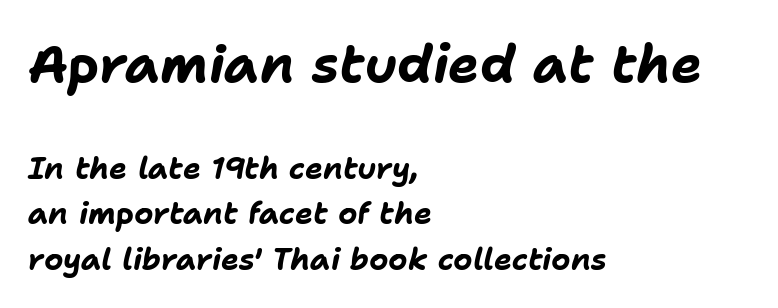
The image shows 52 px bold type, italic (leaning right); set left-aligned, normal line spacing (1.51x), normal letter spacing, not underlined; the first (top) block is 1.73x larger; low stroke contrast and a medium x-height.
